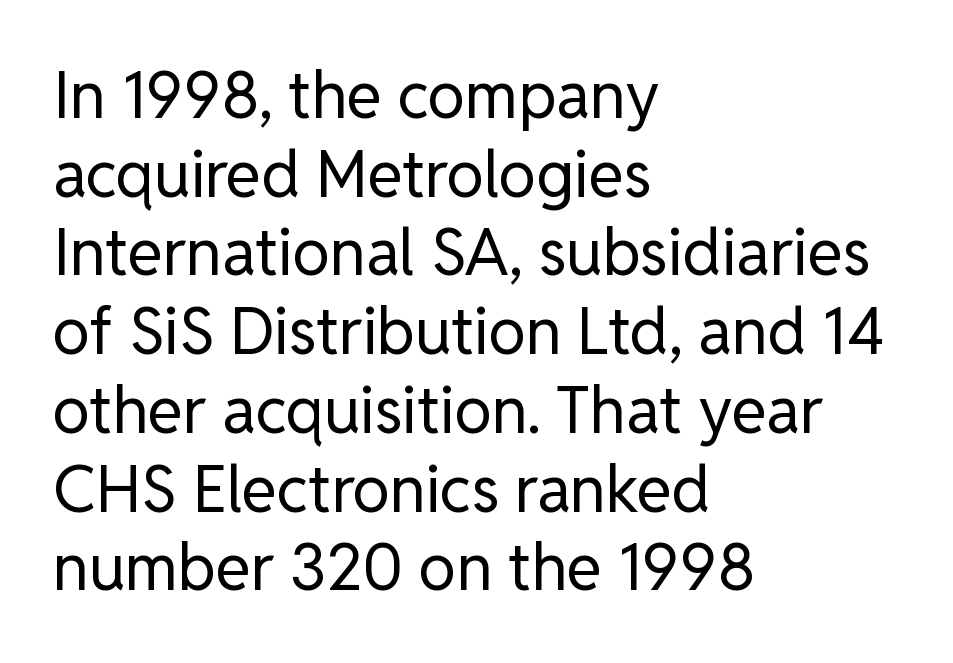
Caption: multi-line text, flush left, ragged right. There is no visible air inserted between adjacent glyphs. The space beneath each line is pristine and unruled. The font sits on the lighter half of the weight spectrum, regular included.
